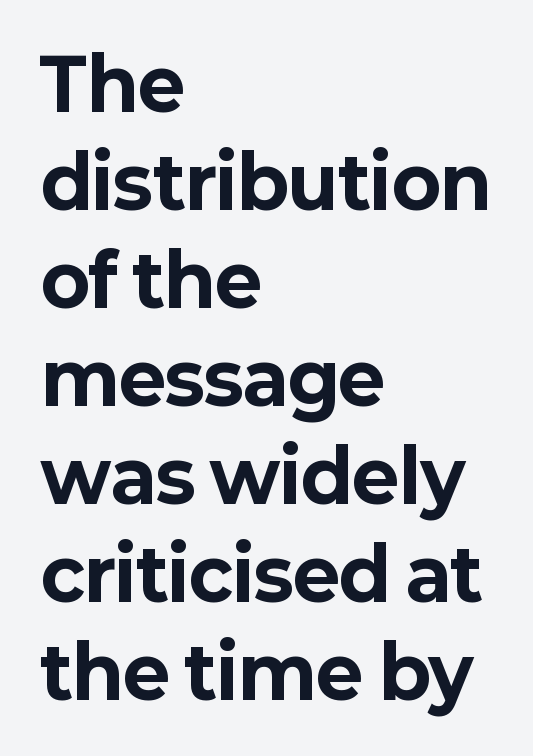
The rendering shows plain stroke endings on the letterforms — a sans-serif design. Line beginnings align vertically; line endings do not. Tracking here is standard; glyphs follow each other at the usual distance. The face used here is proportionally spaced, like ordinary book or web type. No word sits above an underline.
